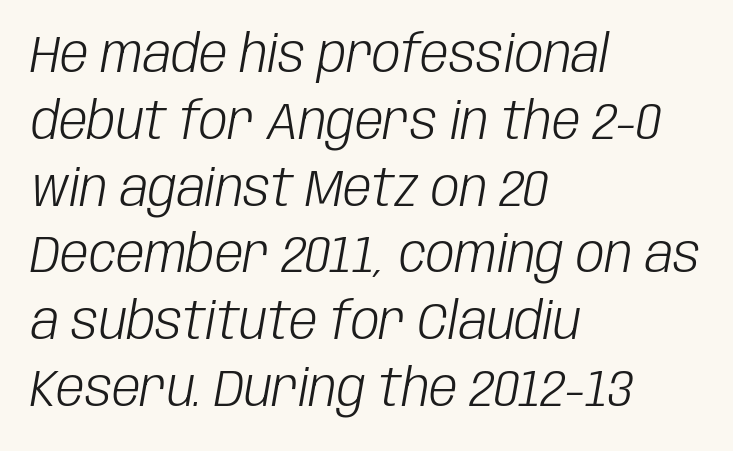
Q: Is the text bold? A: No.
Q: Is the text italic (slanted)? A: Yes, it leans right by about 10 degrees.
Q: Is the text underlined? A: No.
Q: How is the paragraph aligned? A: Left-aligned.
Q: Is the spacing between letters normal or unusually wide? A: Normal.
Q: Is the spacing between lines tight, normal or loose? A: Normal.
Q: Width (condensed, normal, or wide)? A: Condensed.
Q: Stroke contrast? A: Low.
Q: x-height? A: Large.
Q: Monospaced? A: No.
